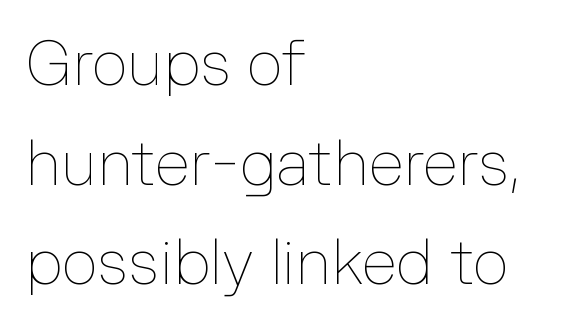
{"italic": "no", "bold": "no", "weight": "thin", "width": "normal", "stroke_contrast": "low", "x_height": "medium", "monospaced": "no", "underline": "no", "align": "left", "line_spacing": "normal", "line_spacing_ratio": 1.58, "letter_spacing": "normal", "letter_spacing_em": 0.0, "glyph_px": 63}
